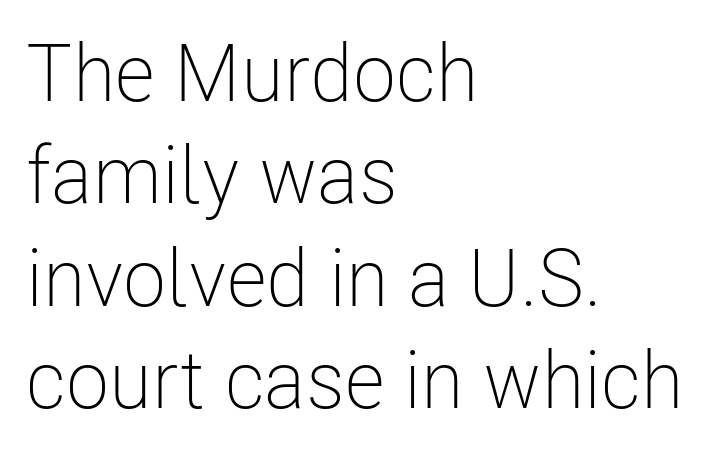
The image shows 80 px light, condensed sans-serif type, upright; set left-aligned, normal line spacing (1.28x), normal letter spacing, not underlined; low stroke contrast and a medium x-height.
